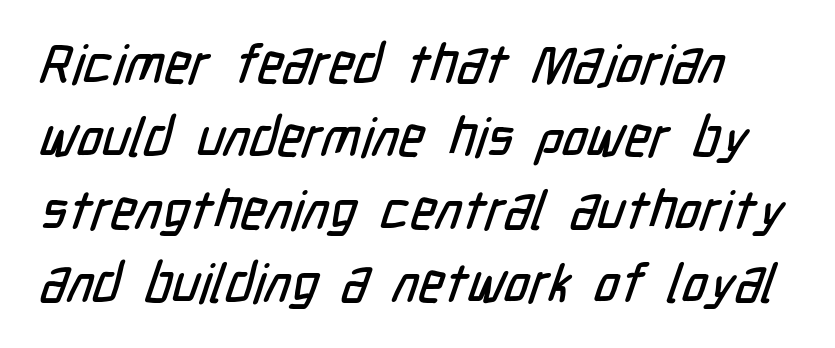
Q: Is the typeface a serif or a sans-serif typeface? A: Sans-serif.
Q: Is the text underlined? A: No.
Q: How is the paragraph aligned? A: Left-aligned.
Q: Is the spacing between letters normal or unusually wide? A: Normal.
Q: Is the spacing between lines tight, normal or loose? A: Normal.
Q: Width (condensed, normal, or wide)? A: Condensed.
Q: Stroke contrast? A: Low.
Q: x-height? A: Medium.
Q: Monospaced? A: No.
